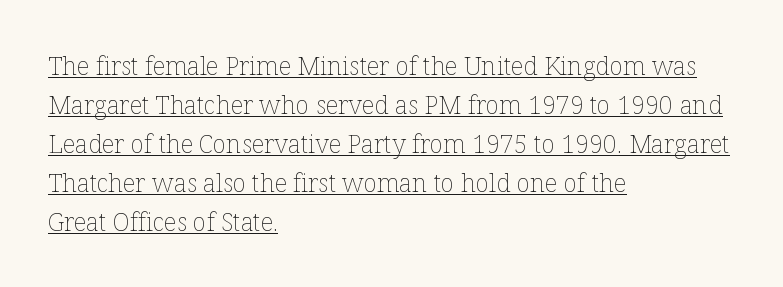
{"italic": "no", "bold": "no", "underline": "yes", "align": "left", "line_spacing": "normal", "line_spacing_ratio": 1.56, "letter_spacing": "normal", "letter_spacing_em": 0.0, "glyph_px": 25}
